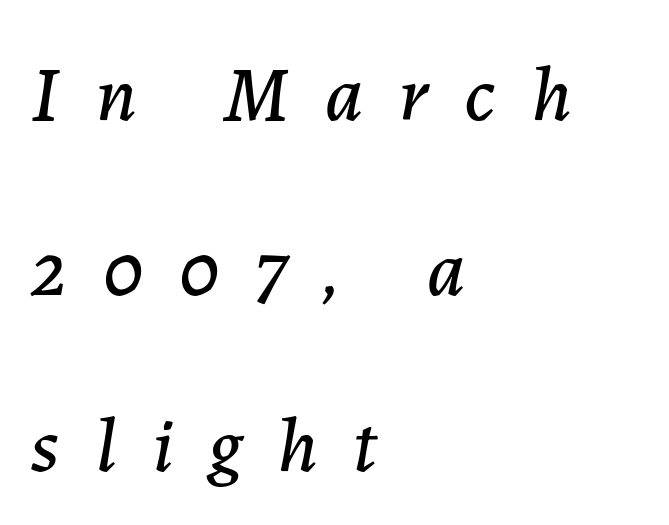
{"italic": "yes", "lean": "right", "slant_degrees": 7, "width": "normal", "stroke_contrast": "low", "x_height": "medium", "monospaced": "no", "underline": "no", "align": "left", "line_spacing": "loose", "line_spacing_ratio": 2.25, "letter_spacing": "wide", "letter_spacing_em": 0.46, "glyph_px": 78}
